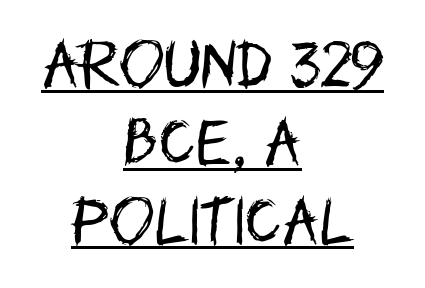
The image shows 54 px regular-weight, condensed sans-serif type, upright; set centered, normal line spacing (1.45x), normal letter spacing, underlined; low stroke contrast and a large x-height.
